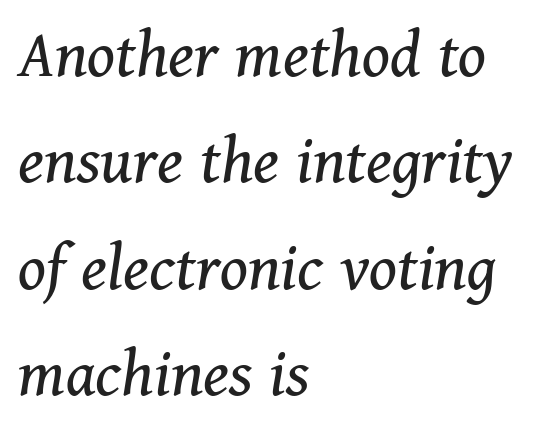
Q: Is the text bold? A: No.
Q: Is the text italic (slanted)? A: Yes, it leans right by about 11 degrees.
Q: Is the typeface a serif or a sans-serif typeface? A: Serif.
Q: Is the text underlined? A: No.
Q: How is the paragraph aligned? A: Left-aligned.
Q: Is the spacing between letters normal or unusually wide? A: Normal.
Q: Is the spacing between lines tight, normal or loose? A: Normal.
Q: Width (condensed, normal, or wide)? A: Normal.
Q: Stroke contrast? A: Medium.
Q: x-height? A: Medium.
Q: Monospaced? A: No.
